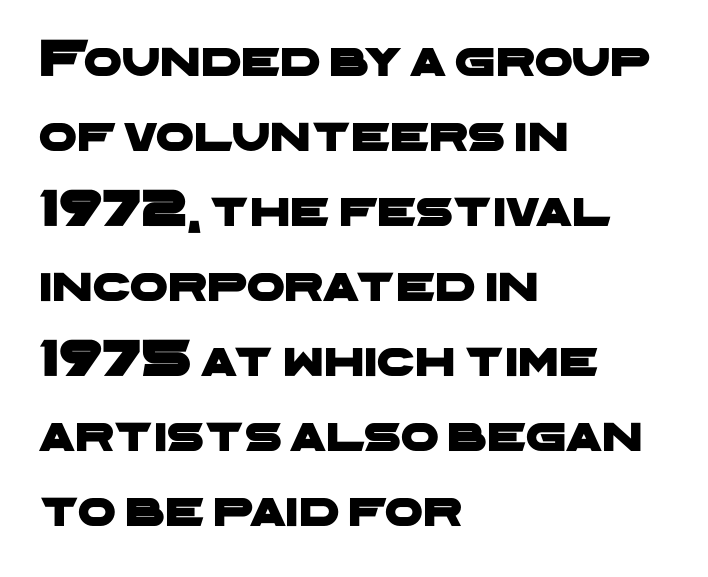
Q: Is the typeface a serif or a sans-serif typeface? A: Sans-serif.
Q: Is the text underlined? A: No.
Q: How is the paragraph aligned? A: Left-aligned.
Q: Is the spacing between letters normal or unusually wide? A: Normal.
Q: Is the spacing between lines tight, normal or loose? A: Normal.
Q: Width (condensed, normal, or wide)? A: Wide.
Q: Stroke contrast? A: Low.
Q: x-height? A: Medium.
Q: Monospaced? A: No.
